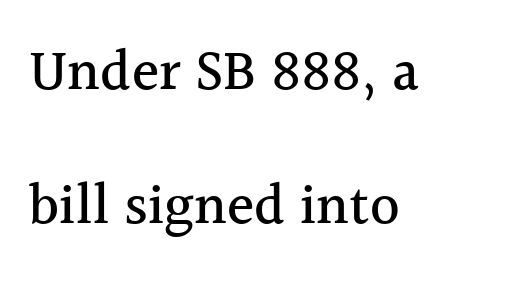
Quick note: underline off. These lines are set flush left with a ragged right edge. There is no visible air inserted between adjacent glyphs. Compared with typical paragraphs, the rows here are farther apart. The face used here is proportionally spaced, like ordinary book or web type. Type style note: has serifs.
